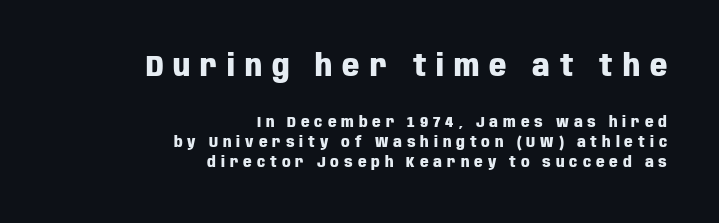
{"serif": "no", "italic": "no", "bold": "yes", "weight": "heavy", "width": "condensed", "stroke_contrast": "low", "x_height": "large", "monospaced": "no", "underline": "no", "align": "right", "line_spacing": "normal", "line_spacing_ratio": 1.31, "letter_spacing": "wide", "letter_spacing_em": 0.33, "larger_block": "first", "size_ratio": 2.0, "glyph_px": 30}
